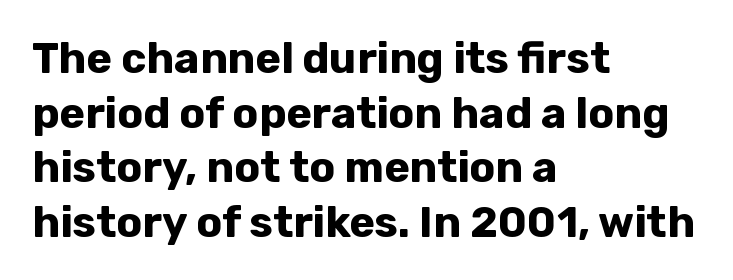
Q: Is the text bold? A: Yes.
Q: Is the text italic (slanted)? A: No, it is upright.
Q: Is the typeface a serif or a sans-serif typeface? A: Sans-serif.
Q: Is the text underlined? A: No.
Q: How is the paragraph aligned? A: Left-aligned.
Q: Is the spacing between letters normal or unusually wide? A: Normal.
Q: Is the spacing between lines tight, normal or loose? A: Normal.
Q: Width (condensed, normal, or wide)? A: Normal.
Q: Stroke contrast? A: Low.
Q: x-height? A: Medium.
Q: Monospaced? A: No.
